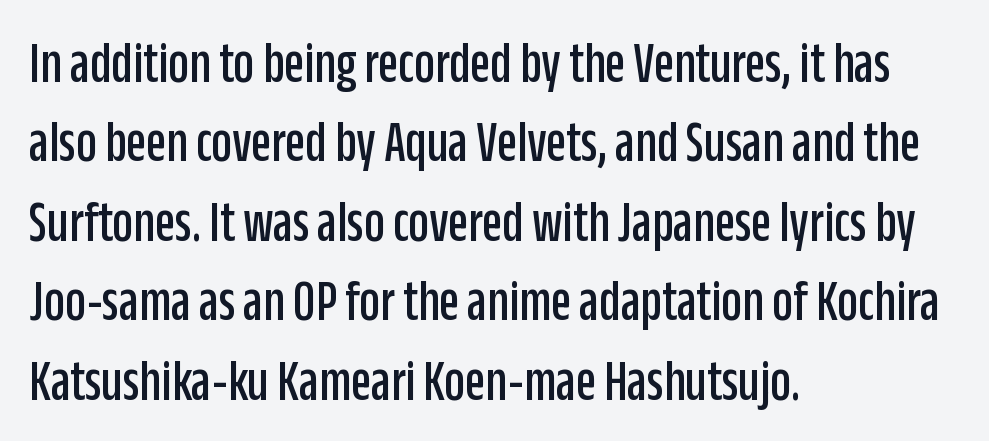
Honestly, the row spacing looks completely unremarkable. The area under the type is left untouched. Observe the absence of serifs on each vertical stroke in this sample. The rendering uses natural spacing where letterforms have individual widths. Do the letters lean? They stand straight.
